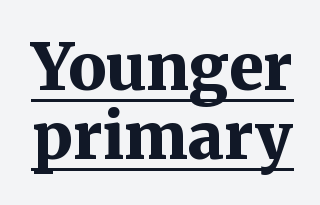
Q: Is the text bold? A: Yes.
Q: Is the text italic (slanted)? A: No, it is upright.
Q: Is the typeface a serif or a sans-serif typeface? A: Serif.
Q: Is the text underlined? A: Yes.
Q: Is the spacing between letters normal or unusually wide? A: Normal.
Q: Is the spacing between lines tight, normal or loose? A: Tight.
Q: Width (condensed, normal, or wide)? A: Normal.
Q: Stroke contrast? A: Medium.
Q: x-height? A: Medium.
Q: Monospaced? A: No.
